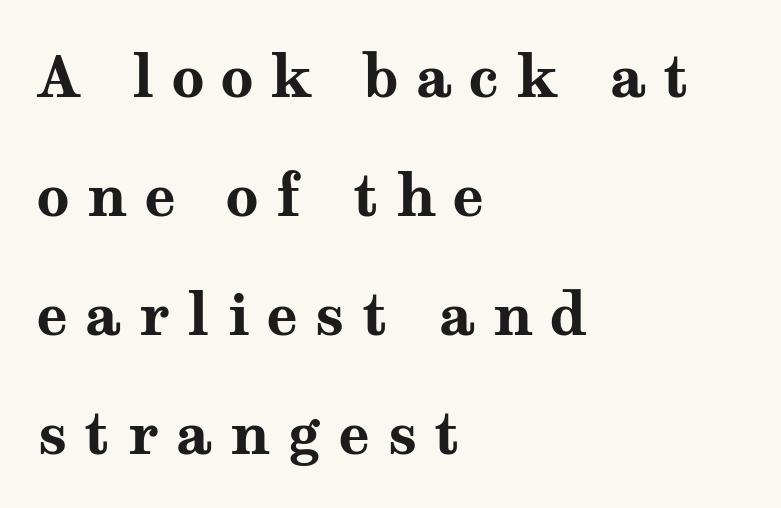
{"serif": "yes", "italic": "no", "bold": "yes", "weight": "bold", "width": "wide", "stroke_contrast": "medium", "x_height": "medium", "monospaced": "no", "underline": "no", "align": "left", "line_spacing": "loose", "line_spacing_ratio": 2.05, "letter_spacing": "wide", "letter_spacing_em": 0.29, "glyph_px": 58}
